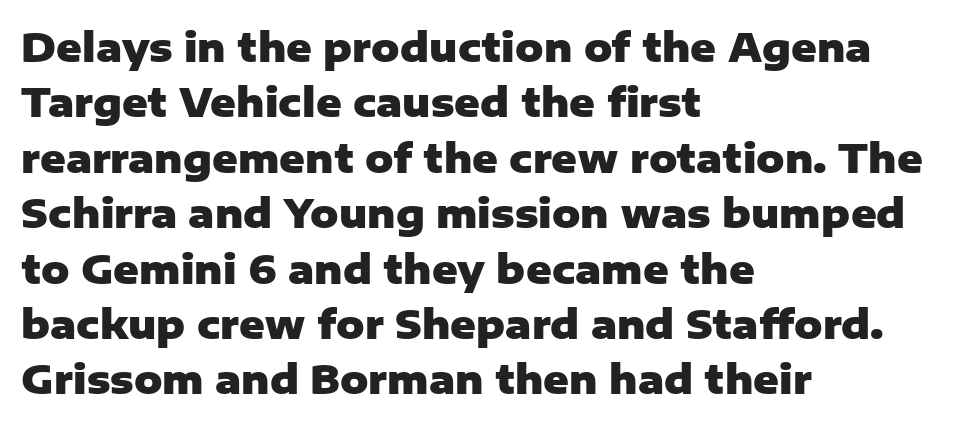
Q: Is the text bold? A: Yes.
Q: Is the text italic (slanted)? A: No, it is upright.
Q: Is the typeface a serif or a sans-serif typeface? A: Sans-serif.
Q: Is the text underlined? A: No.
Q: How is the paragraph aligned? A: Left-aligned.
Q: Is the spacing between letters normal or unusually wide? A: Normal.
Q: Is the spacing between lines tight, normal or loose? A: Normal.
Q: Width (condensed, normal, or wide)? A: Normal.
Q: Stroke contrast? A: Low.
Q: x-height? A: Medium.
Q: Monospaced? A: No.
